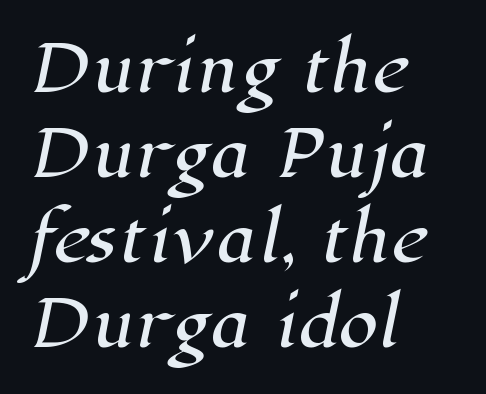
The image shows 64 px serif type; set left-aligned, normal line spacing (1.33x), normal letter spacing, not underlined; high stroke contrast and a medium x-height.
